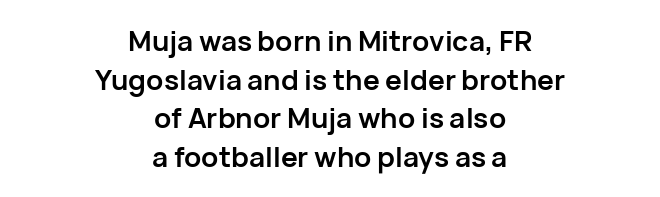
The area under the type is left untouched. You could not count columns in this text — the font is proportionally spaced. The letters stand straight up with perfectly vertical stems. Is the letter spacing exaggerated? No — it looks like the ordinary default. The characters display no serif detailing; their extremities are plain.
